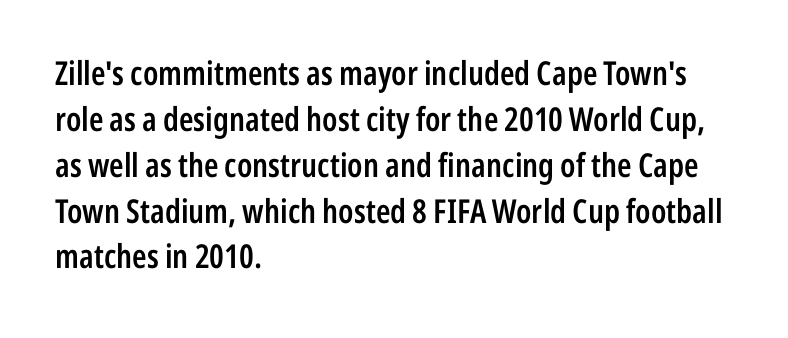
The image shows 33 px semibold, condensed sans-serif type, upright; set left-aligned, normal line spacing (1.39x), normal letter spacing, not underlined; low stroke contrast and a medium x-height.
